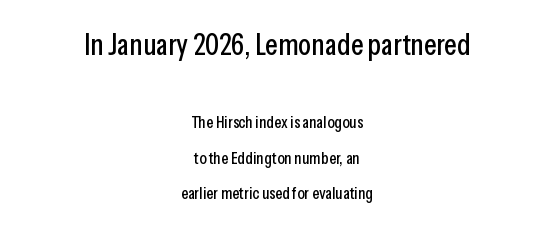
Honestly, the rows look like they've been pulled way apart. Between one letter and the next there's only the usual sliver of space. Underlining? Definitely not there. Examine the stroke ends and you'll find no serifs. Does the bottom block carry the larger type? No, the top block does.
